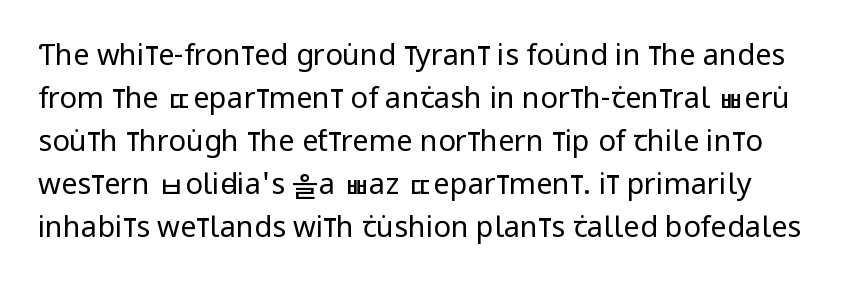
Q: Is the text bold? A: No.
Q: Is the text italic (slanted)? A: No, it is upright.
Q: Is the typeface a serif or a sans-serif typeface? A: Sans-serif.
Q: Is the text underlined? A: No.
Q: Is the spacing between letters normal or unusually wide? A: Normal.
Q: Is the spacing between lines tight, normal or loose? A: Normal.
Q: Width (condensed, normal, or wide)? A: Condensed.
Q: Stroke contrast? A: Low.
Q: x-height? A: Large.
Q: Monospaced? A: No.
